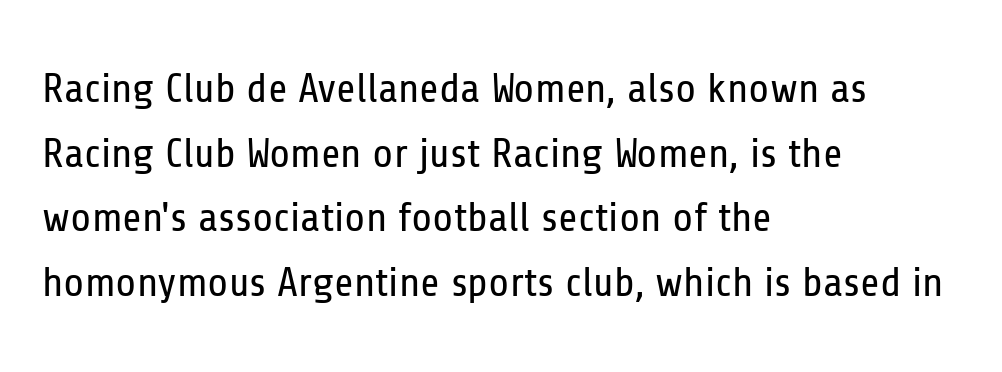
Q: Is the text bold? A: No.
Q: Is the text italic (slanted)? A: No, it is upright.
Q: Is the typeface a serif or a sans-serif typeface? A: Sans-serif.
Q: Is the text underlined? A: No.
Q: How is the paragraph aligned? A: Left-aligned.
Q: Is the spacing between letters normal or unusually wide? A: Normal.
Q: Is the spacing between lines tight, normal or loose? A: Normal.
Q: Width (condensed, normal, or wide)? A: Condensed.
Q: Stroke contrast? A: Low.
Q: x-height? A: Medium.
Q: Monospaced? A: No.
